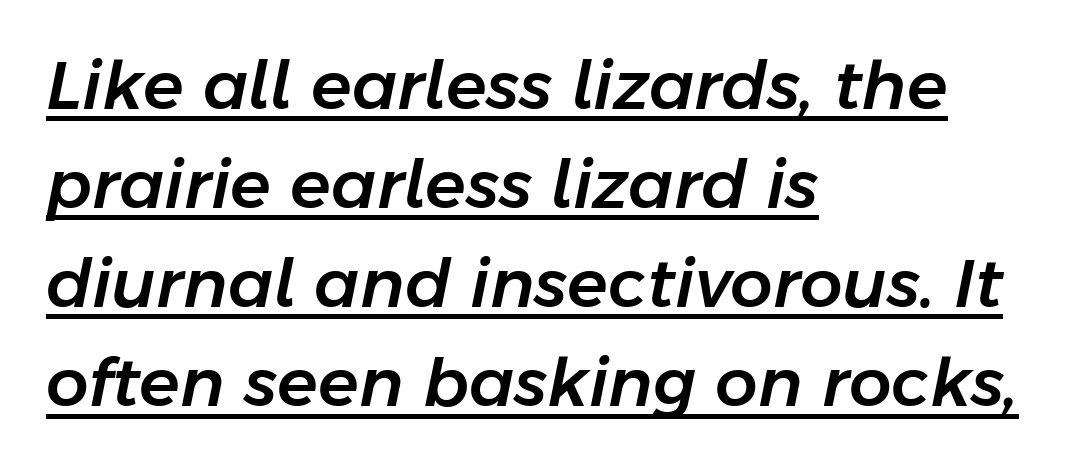
The image shows 67 px text type, italic (leaning right); set left-aligned, normal line spacing (1.48x), normal letter spacing, underlined; low stroke contrast and a medium x-height.
